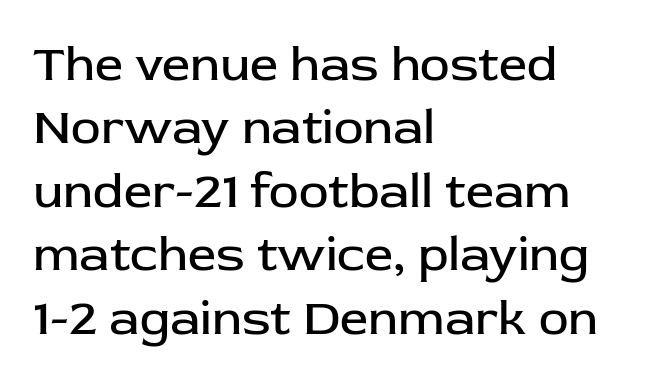
{"serif": "no", "italic": "no", "bold": "no", "weight": "regular", "width": "normal", "stroke_contrast": "low", "x_height": "medium", "monospaced": "no", "underline": "no", "align": "left", "line_spacing": "normal", "line_spacing_ratio": 1.27, "letter_spacing": "normal", "letter_spacing_em": 0.0, "glyph_px": 50}
